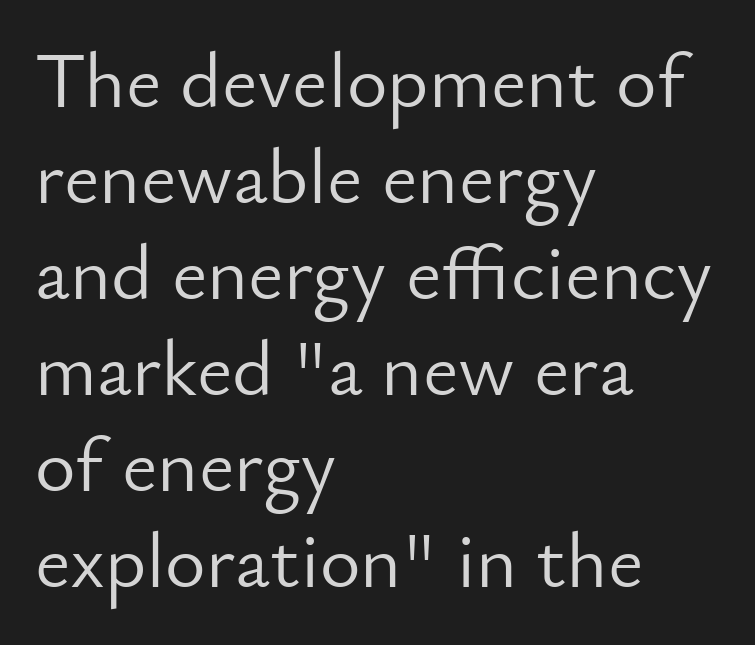
A bare baseline throughout the passage. The rendering uses natural spacing where letterforms have individual widths. Ascenders rise straight up at ninety degrees. Each letter's strokes conclude bluntly, with no projecting serifs. Weight: regular or lighter.
